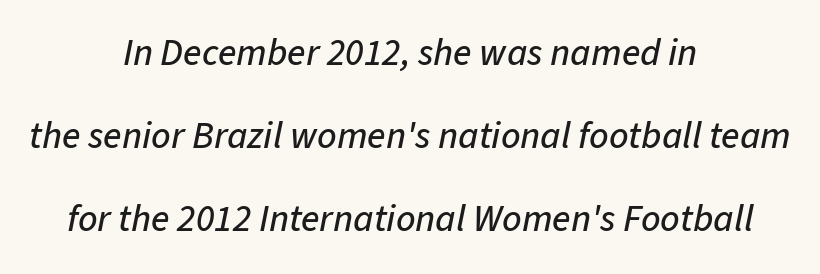
{"italic": "yes", "lean": "right", "slant_degrees": 11, "width": "normal", "stroke_contrast": "low", "x_height": "medium", "monospaced": "no", "underline": "no", "align": "center", "line_spacing": "loose", "line_spacing_ratio": 2.19, "letter_spacing": "normal", "letter_spacing_em": 0.0, "glyph_px": 38}
